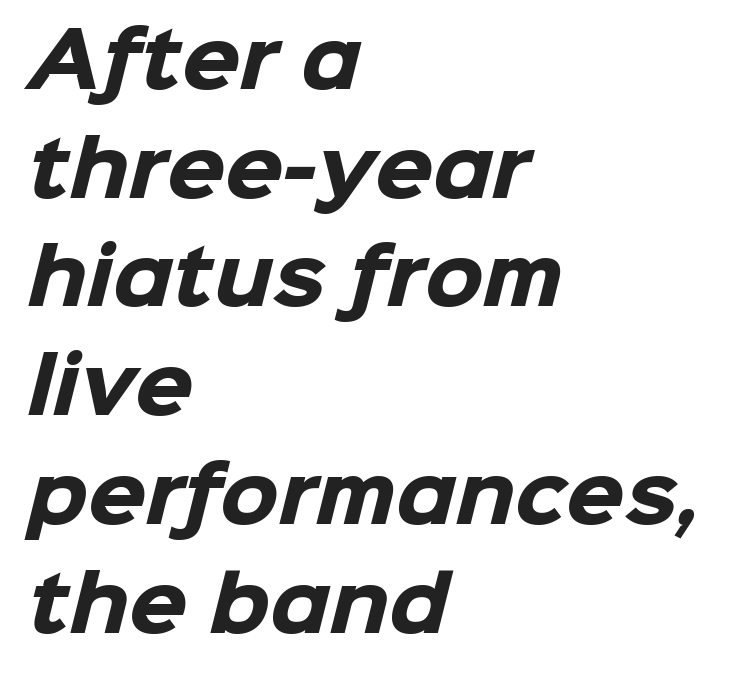
Q: Is the text bold? A: Yes.
Q: Is the typeface a serif or a sans-serif typeface? A: Sans-serif.
Q: Is the text underlined? A: No.
Q: How is the paragraph aligned? A: Left-aligned.
Q: Is the spacing between letters normal or unusually wide? A: Normal.
Q: Is the spacing between lines tight, normal or loose? A: Normal.
Q: Width (condensed, normal, or wide)? A: Normal.
Q: Stroke contrast? A: Low.
Q: x-height? A: Medium.
Q: Monospaced? A: No.
